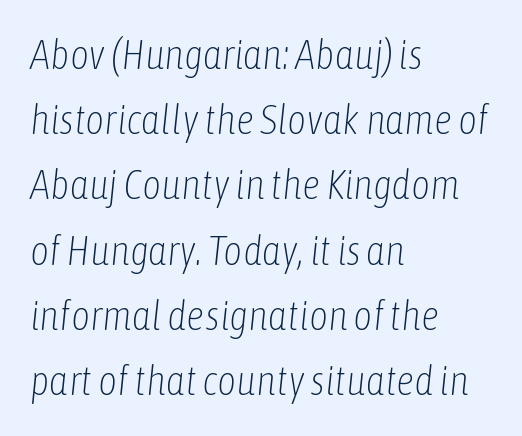
Short and long lines alike share a common starting point at left. How are the letters spaced? Ordinarily, with no added tracking. A typesetter would call this proportional, since set widths differ per character. Heft: none added — not bold. The rows are spaced the way most documents space them. Rule under the text: the space is simply empty.
